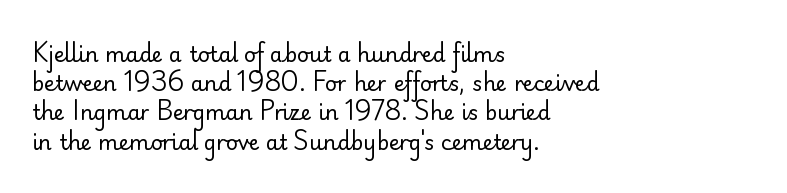
Q: Is the text bold? A: No.
Q: Is the text italic (slanted)? A: No, it is upright.
Q: Is the text underlined? A: No.
Q: How is the paragraph aligned? A: Left-aligned.
Q: Is the spacing between letters normal or unusually wide? A: Normal.
Q: Is the spacing between lines tight, normal or loose? A: Normal.
